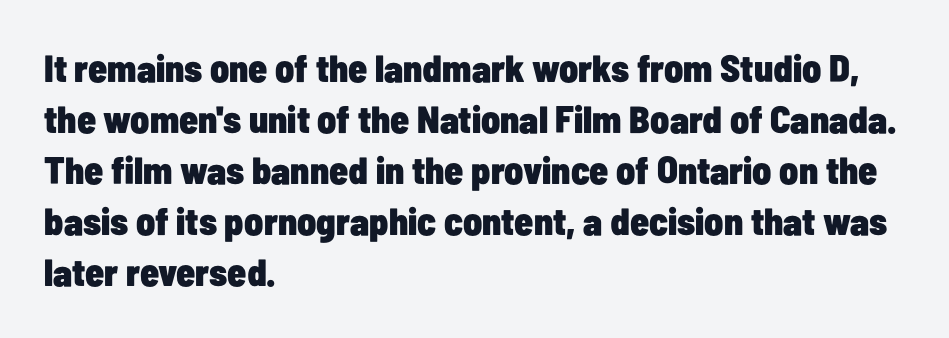
The image shows 38 px heavy, condensed sans-serif type, upright; set left-aligned, normal line spacing (1.34x), normal letter spacing, not underlined; low stroke contrast and a medium x-height.
